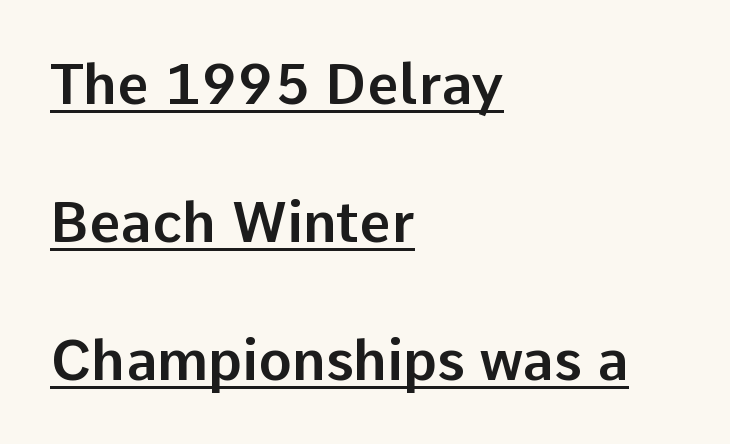
Q: Is the text italic (slanted)? A: No, it is upright.
Q: Is the typeface a serif or a sans-serif typeface? A: Sans-serif.
Q: Is the text underlined? A: Yes.
Q: How is the paragraph aligned? A: Left-aligned.
Q: Is the spacing between letters normal or unusually wide? A: Normal.
Q: Is the spacing between lines tight, normal or loose? A: Loose.
Q: Width (condensed, normal, or wide)? A: Normal.
Q: Stroke contrast? A: Low.
Q: x-height? A: Medium.
Q: Monospaced? A: No.
